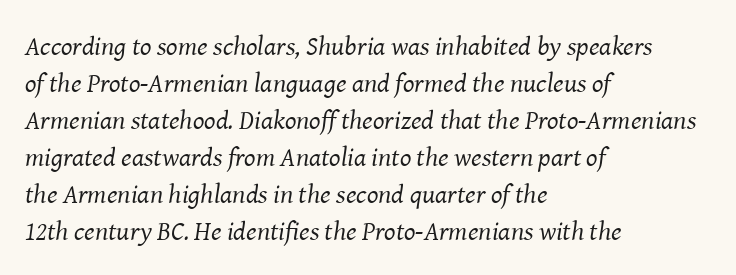
{"italic": "yes", "lean": "right", "slant_degrees": 8, "bold": "no", "underline": "no", "align": "left", "line_spacing": "normal", "line_spacing_ratio": 1.37, "letter_spacing": "normal", "letter_spacing_em": 0.0, "glyph_px": 27}
